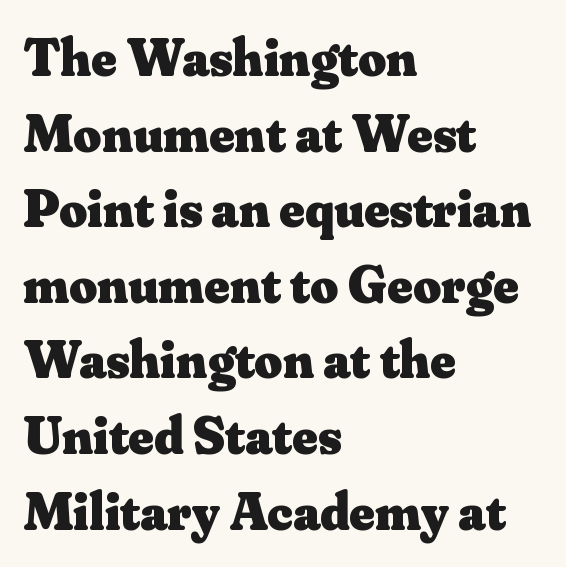
The image shows 54 px heavy serif type, upright; set left-aligned, normal line spacing (1.4x), normal letter spacing, not underlined; medium stroke contrast and a small x-height.
